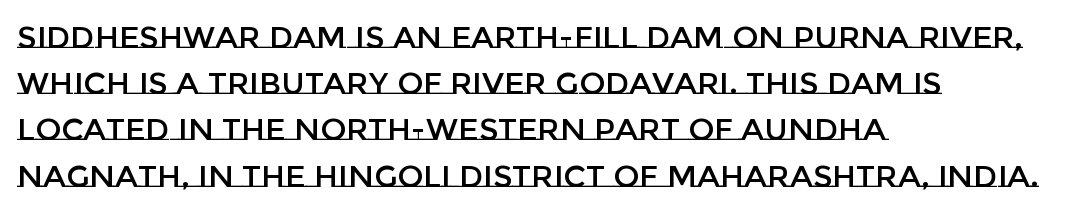
{"italic": "no", "width": "normal", "stroke_contrast": "low", "x_height": "large", "monospaced": "no", "underline": "no", "align": "left", "line_spacing": "normal", "line_spacing_ratio": 1.49, "letter_spacing": "normal", "letter_spacing_em": 0.0, "glyph_px": 31}
